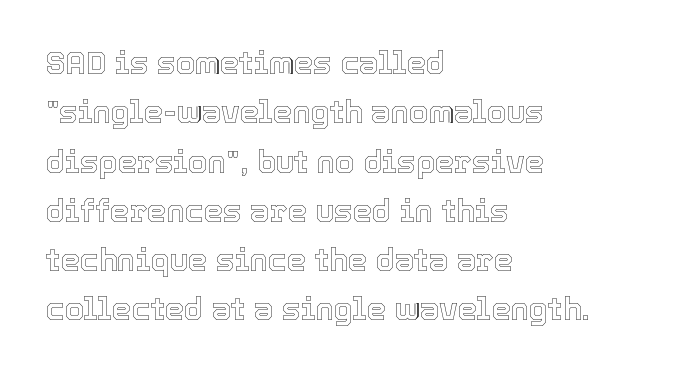
Think of a printed novel: that variable character pitch is what you see here. The paragraph has a hard left edge and a soft right edge. Plain, unruled lines of type. A normal amount of white space separates one row of letters from the next.
